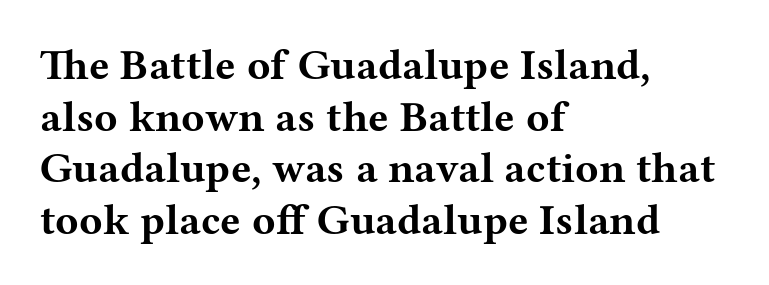
The image shows 43 px bold, wide serif type, upright; set left-aligned, line spacing 1.2x, normal letter spacing, not underlined; medium stroke contrast and a medium x-height.
